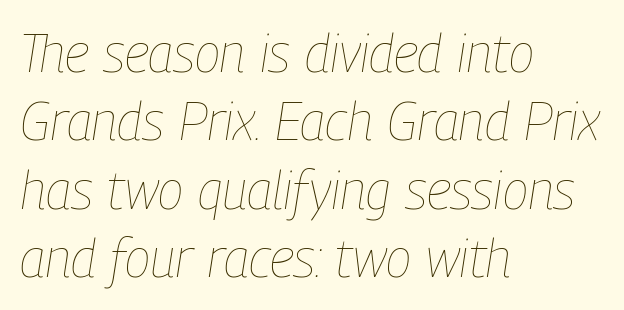
{"italic": "yes", "lean": "right", "slant_degrees": 9, "bold": "no", "weight": "thin", "width": "condensed", "stroke_contrast": "low", "x_height": "medium", "monospaced": "no", "underline": "no", "align": "left", "line_spacing": "normal", "line_spacing_ratio": 1.29, "letter_spacing": "normal", "letter_spacing_em": 0.0, "glyph_px": 53}
